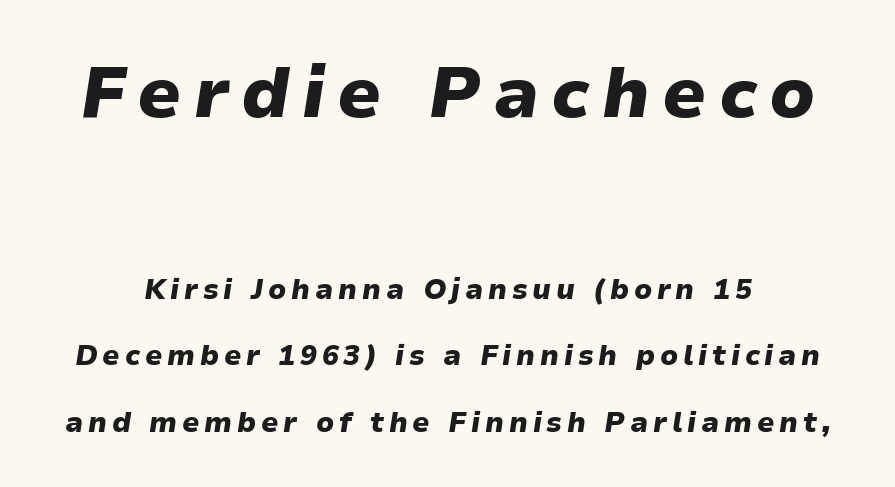
{"italic": "yes", "lean": "right", "slant_degrees": 9, "bold": "yes", "weight": "heavy", "width": "normal", "stroke_contrast": "low", "x_height": "medium", "monospaced": "no", "underline": "no", "line_spacing": "loose", "line_spacing_ratio": 2.37, "larger_block": "first", "size_ratio": 2.54, "glyph_px": 71}
